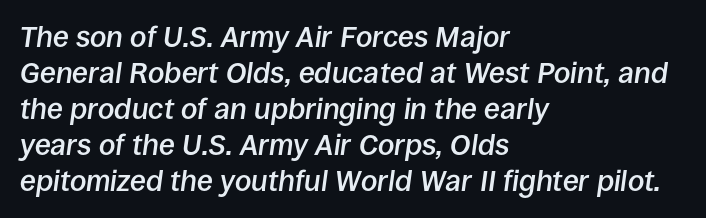
Q: Is the text bold? A: Semi-bold.
Q: Is the text italic (slanted)? A: Yes, it leans right by about 8 degrees.
Q: Is the text underlined? A: No.
Q: How is the paragraph aligned? A: Left-aligned.
Q: Is the spacing between letters normal or unusually wide? A: Normal.
Q: Width (condensed, normal, or wide)? A: Normal.
Q: Stroke contrast? A: Low.
Q: x-height? A: Large.
Q: Monospaced? A: No.
